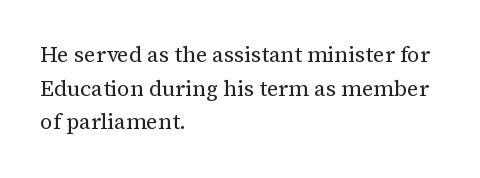
Unbolded letterforms with no extra heft. The letterforms sit shoulder to shoulder at normal distance. Line spacing here is normal. Glance below the letters and you will spot only blank space. Visually the block forms a straight wall on the left and a jagged coastline on the right.
